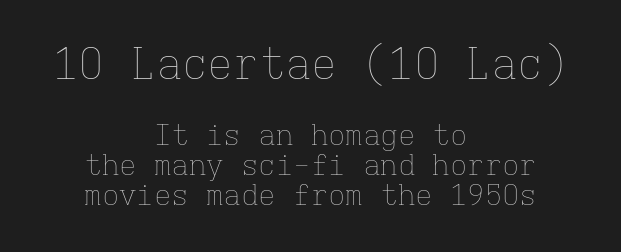
{"italic": "no", "bold": "no", "weight": "thin", "width": "normal", "stroke_contrast": "low", "x_height": "medium", "monospaced": "yes", "underline": "no", "align": "center", "line_spacing": "tight", "line_spacing_ratio": 1.05, "letter_spacing": "normal", "letter_spacing_em": 0.0, "larger_block": "first", "size_ratio": 1.48, "glyph_px": 43}
